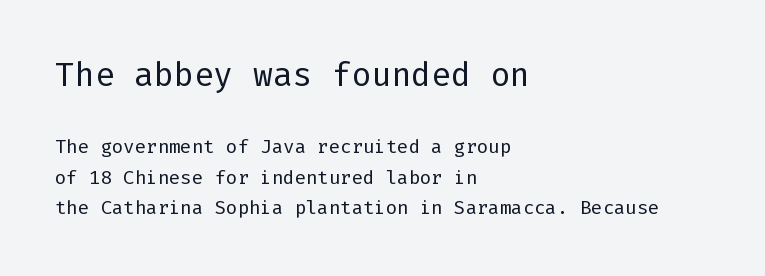
The image shows 33 px regular-weight sans-serif type, upright; set left-aligned, normal line spacing (1.62x), normal letter spacing, not underlined; the first (top) block is 1.74x larger; low stroke contrast and a medium x-height.
